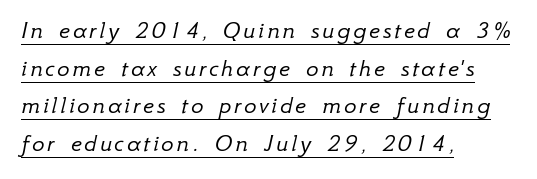
{"italic": "yes", "lean": "right", "slant_degrees": 12, "bold": "no", "underline": "yes", "align": "left", "line_spacing": "normal", "line_spacing_ratio": 1.45, "glyph_px": 26}
